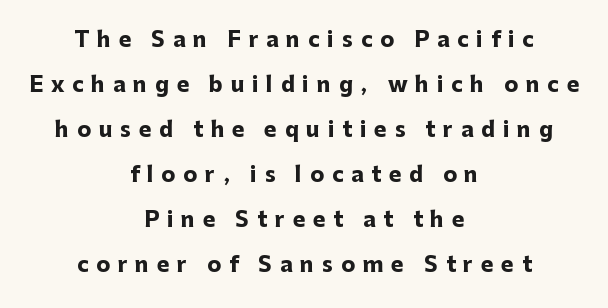
The image shows 21 px bold type, upright; set centered, loose line spacing (2.14x), unusually wide letter spacing (+0.37 em), not underlined.
